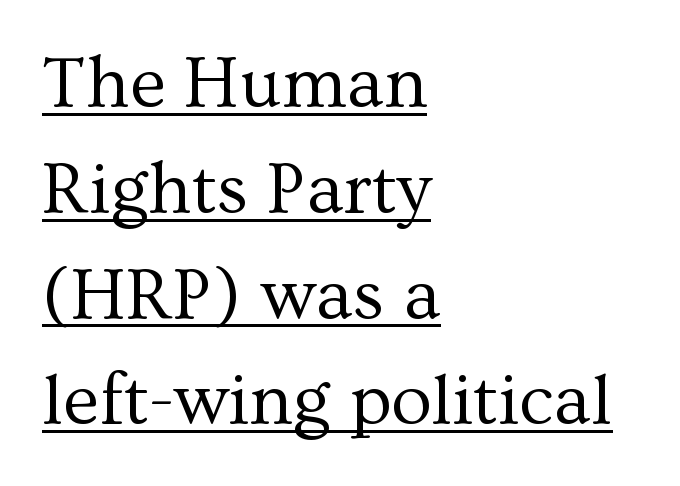
Q: Is the text bold? A: No.
Q: Is the text italic (slanted)? A: No, it is upright.
Q: Is the typeface a serif or a sans-serif typeface? A: Serif.
Q: Is the text underlined? A: Yes.
Q: How is the paragraph aligned? A: Left-aligned.
Q: Is the spacing between letters normal or unusually wide? A: Normal.
Q: Is the spacing between lines tight, normal or loose? A: Normal.
Q: Width (condensed, normal, or wide)? A: Normal.
Q: Stroke contrast? A: Medium.
Q: x-height? A: Medium.
Q: Monospaced? A: No.
